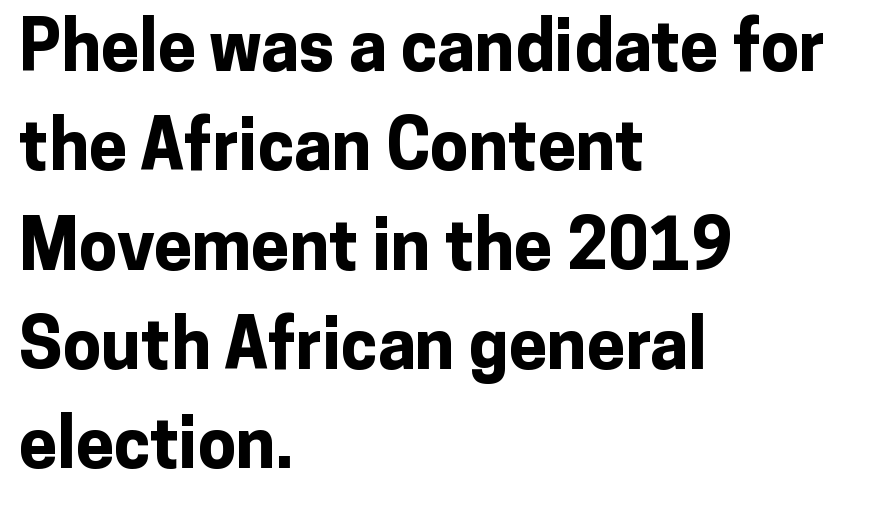
{"serif": "no", "italic": "no", "bold": "yes", "weight": "bold", "width": "normal", "stroke_contrast": "low", "x_height": "medium", "monospaced": "no", "underline": "no", "align": "left", "line_spacing": "normal", "line_spacing_ratio": 1.44, "letter_spacing": "normal", "letter_spacing_em": 0.0, "glyph_px": 69}
